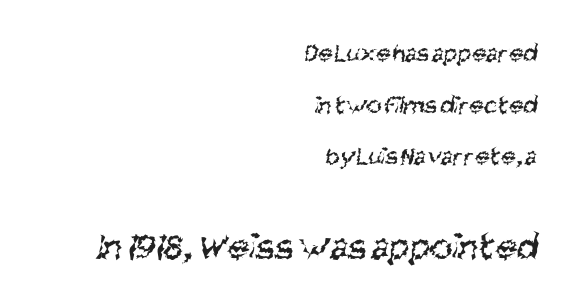
Do the characters align in a grid? No, the font is proportional. The strip under each line holds only bare page. The typeface chosen for these lines omits serifs. Heft: none added — not bold. The following chunk of copy outweighs the initial chunk in type size.
